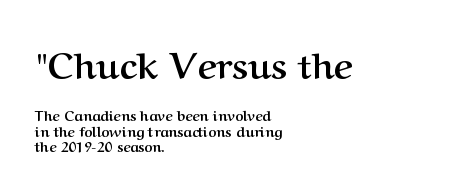
The image shows 36 px semibold serif type, upright; set left-aligned, tight line spacing (1.1x), normal letter spacing, not underlined; the first (top) block is 2.57x larger; medium stroke contrast and a medium x-height.
